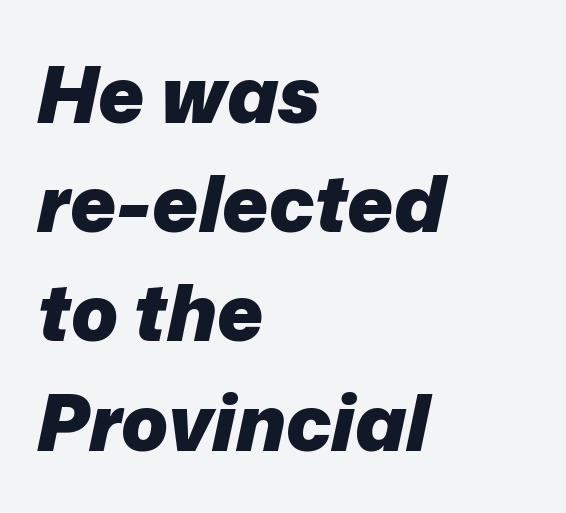
Q: Is the text bold? A: Yes.
Q: Is the text italic (slanted)? A: Yes, it leans right by about 12 degrees.
Q: Is the text underlined? A: No.
Q: How is the paragraph aligned? A: Left-aligned.
Q: Is the spacing between letters normal or unusually wide? A: Normal.
Q: Is the spacing between lines tight, normal or loose? A: Normal.
Q: Width (condensed, normal, or wide)? A: Normal.
Q: Stroke contrast? A: Low.
Q: x-height? A: Medium.
Q: Monospaced? A: No.
